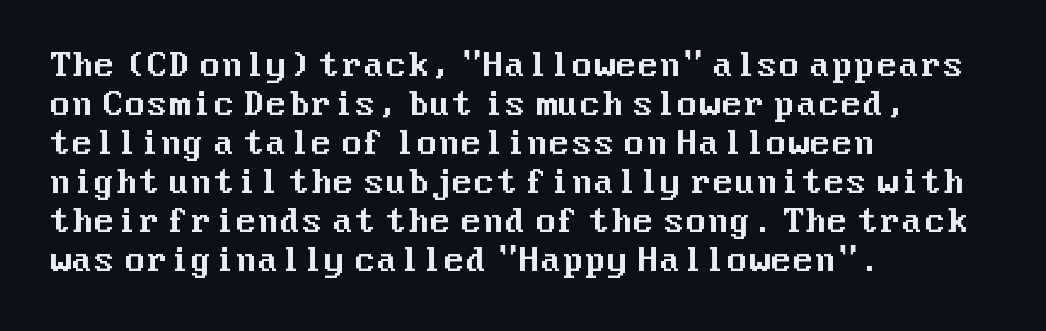
Q: Is the text italic (slanted)? A: No, it is upright.
Q: Is the typeface a serif or a sans-serif typeface? A: Sans-serif.
Q: Is the text underlined? A: No.
Q: How is the paragraph aligned? A: Left-aligned.
Q: Is the spacing between letters normal or unusually wide? A: Normal.
Q: Width (condensed, normal, or wide)? A: Normal.
Q: Stroke contrast? A: Medium.
Q: x-height? A: Medium.
